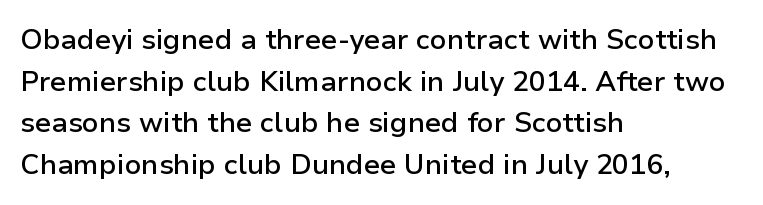
Q: Is the text bold? A: Semi-bold.
Q: Is the text italic (slanted)? A: No, it is upright.
Q: Is the typeface a serif or a sans-serif typeface? A: Sans-serif.
Q: Is the text underlined? A: No.
Q: How is the paragraph aligned? A: Left-aligned.
Q: Is the spacing between letters normal or unusually wide? A: Normal.
Q: Is the spacing between lines tight, normal or loose? A: Normal.
Q: Width (condensed, normal, or wide)? A: Normal.
Q: Stroke contrast? A: Low.
Q: x-height? A: Medium.
Q: Monospaced? A: No.
